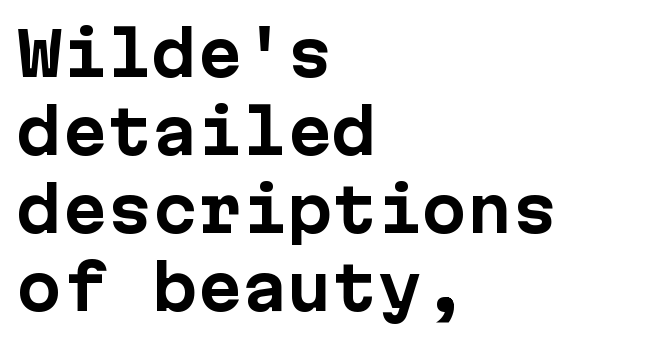
The rendering keeps characters at their native spacing. A normal amount of white space separates one row of letters from the next. Think of a typewriter: that constant character pitch is what you see here. The typography opts for an upright posture over an oblique one.
